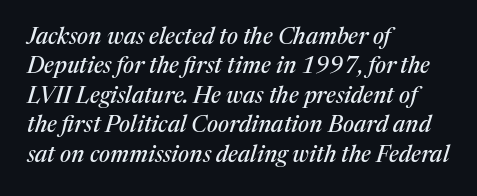
Q: Is the text italic (slanted)? A: Yes, it leans right by about 17 degrees.
Q: Is the text underlined? A: No.
Q: How is the paragraph aligned? A: Left-aligned.
Q: Is the spacing between letters normal or unusually wide? A: Normal.
Q: Is the spacing between lines tight, normal or loose? A: Normal.
